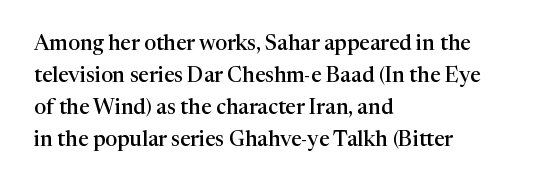
The image shows 21 px text type, upright; set left-aligned, normal line spacing (1.53x), normal letter spacing, not underlined.
